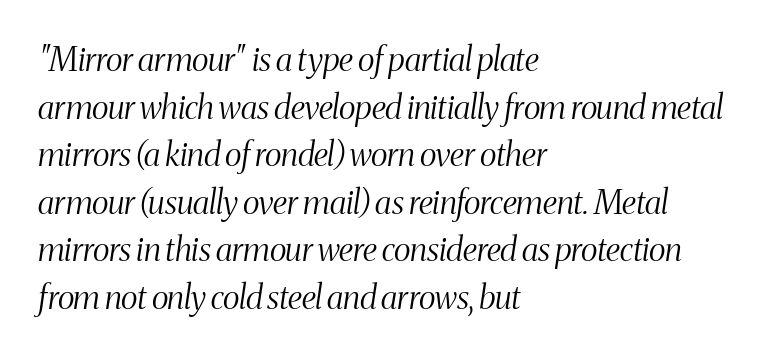
The image shows 33 px light, condensed serif type, italic (leaning right); set left-aligned, normal line spacing (1.44x), normal letter spacing, not underlined; medium stroke contrast and a medium x-height.
